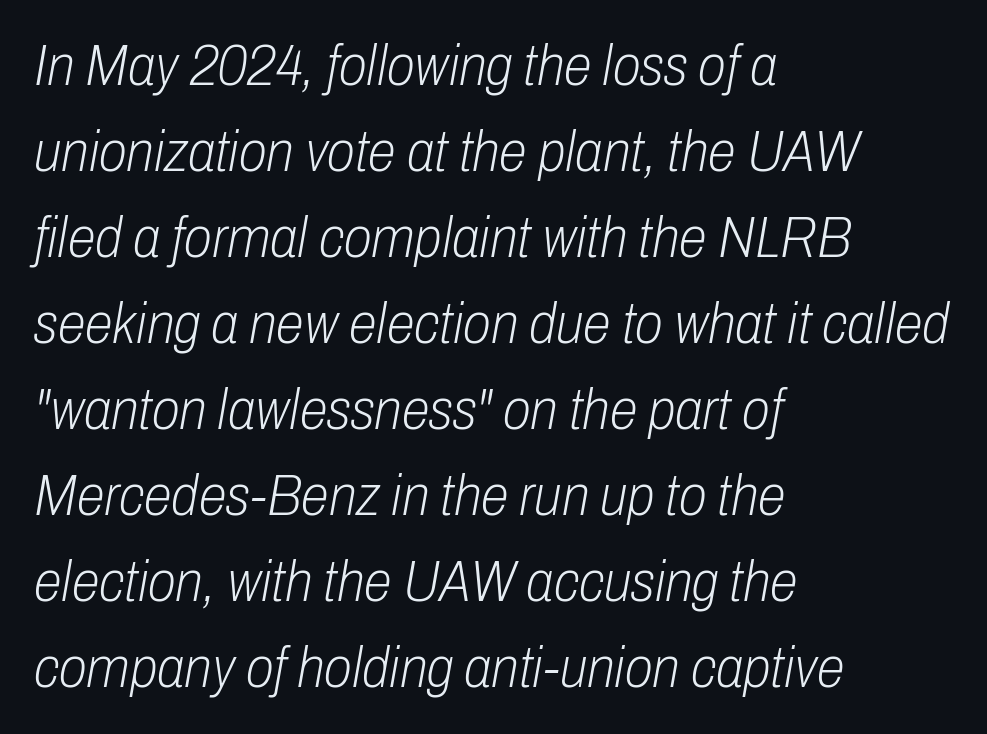
Successive baselines arrive at the customary interval. The typeface has the unassuming heft of standard copy or less. Only glyphs here, with clear space below each row. The face used here is rendered with its standard letterfit.
